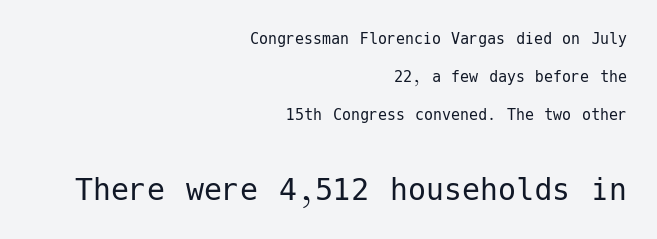
A student would call this right alignment; a typographer would say flush right, rag left. A clean baseline with only descenders dipping below it. A great deal of white space separates one row of letters from the next. The typesetting does not lean heavy: it is not bold.
